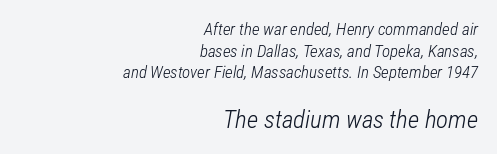
{"italic": "yes", "lean": "right", "slant_degrees": 12, "bold": "no", "underline": "no", "align": "right", "line_spacing": "normal", "line_spacing_ratio": 1.27, "letter_spacing": "normal", "letter_spacing_em": 0.0, "larger_block": "second", "size_ratio": 1.47, "glyph_px": 25}
